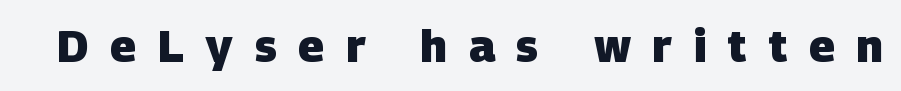
The designer went with a sans here, leaving each stem footless. Honestly, the letter spacing is so wide it's the main thing you notice. Is the type bold? Yes — the strokes are clearly thick and heavy. Descenders are the only things crossing below the line. Looks like regular typesetting: each glyph gets only the width it needs.
